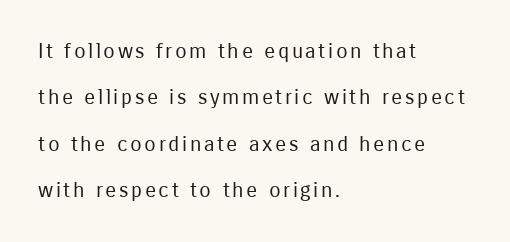
Notice the wide empty band between every row — that's loose leading. The typography opts for an upright posture over an oblique one. Compared with a centered layout, this one pins lines to the left instead. Heaviness? Minimal to ordinary, like unemphasized prose. Descenders hang freely into open space.
